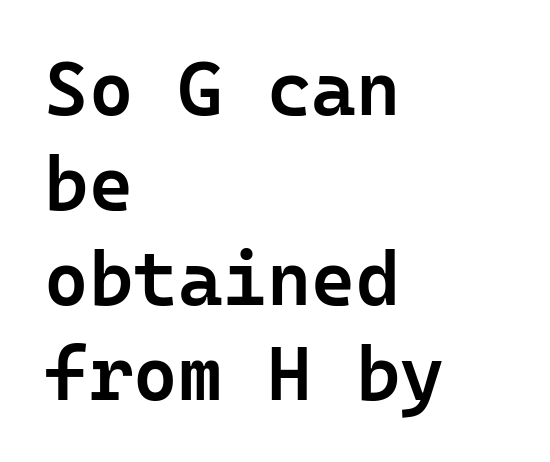
Q: Is the text bold? A: Semi-bold.
Q: Is the text italic (slanted)? A: No, it is upright.
Q: Is the typeface a serif or a sans-serif typeface? A: Sans-serif.
Q: Is the text underlined? A: No.
Q: How is the paragraph aligned? A: Left-aligned.
Q: Is the spacing between letters normal or unusually wide? A: Normal.
Q: Is the spacing between lines tight, normal or loose? A: Normal.
Q: Width (condensed, normal, or wide)? A: Normal.
Q: Stroke contrast? A: Low.
Q: x-height? A: Medium.
Q: Monospaced? A: Yes.
